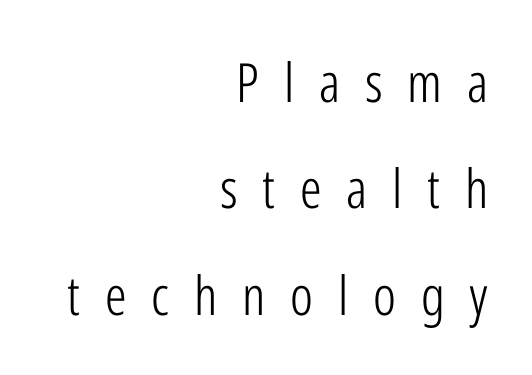
{"serif": "no", "italic": "no", "bold": "no", "weight": "light", "width": "condensed", "stroke_contrast": "low", "x_height": "medium", "monospaced": "no", "underline": "no", "align": "right", "line_spacing": "loose", "line_spacing_ratio": 1.97, "letter_spacing": "wide", "letter_spacing_em": 0.46, "glyph_px": 54}
